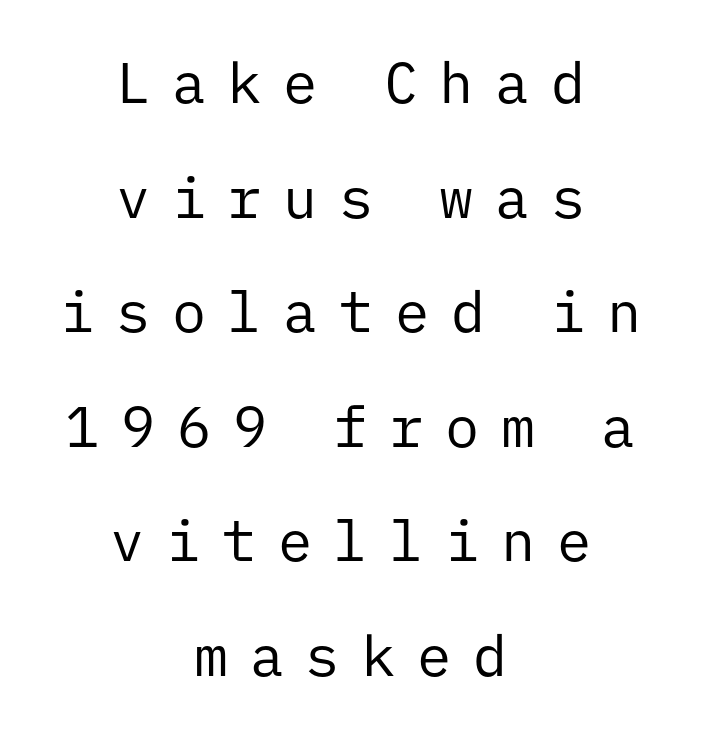
Q: Is the text bold? A: No.
Q: Is the text italic (slanted)? A: No, it is upright.
Q: Is the typeface a serif or a sans-serif typeface? A: Sans-serif.
Q: Is the text underlined? A: No.
Q: How is the paragraph aligned? A: Centered.
Q: Is the spacing between letters normal or unusually wide? A: Unusually wide.
Q: Is the spacing between lines tight, normal or loose? A: Loose.
Q: Width (condensed, normal, or wide)? A: Normal.
Q: Stroke contrast? A: Low.
Q: x-height? A: Medium.
Q: Monospaced? A: Yes.
